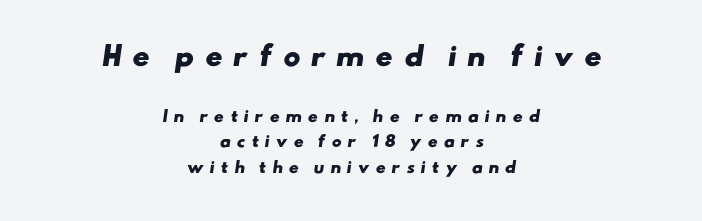
The composition opens big and finishes small. Bold? Absolutely — the strokes are thick and heavy. Underline: absent. Horizontal alignment here is central, giving a formal, balanced look. How are the letters spaced? Widely, with obvious added tracking. The vertical gap from one line to the next is medium.
